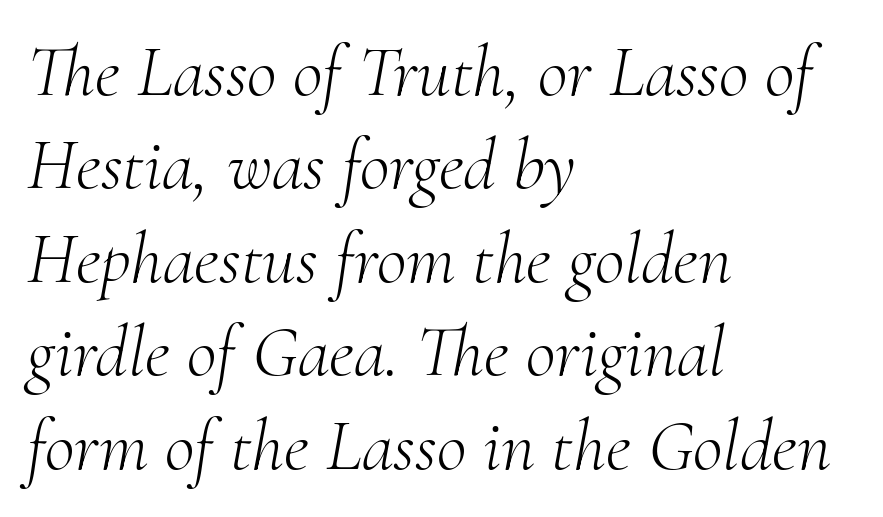
You could not count columns in this text — the font is proportionally spaced. Serif or sans? Serif — the stroke terminals have little feet. Any mark beneath the type? The region is blank. Quick note: italic. Short and long lines alike share a common starting point at left.
